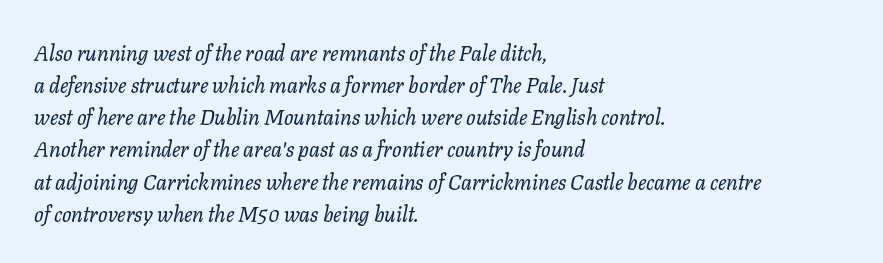
The image shows 21 px text type, italic (leaning right); set left-aligned, normal line spacing (1.53x), normal letter spacing, not underlined.
